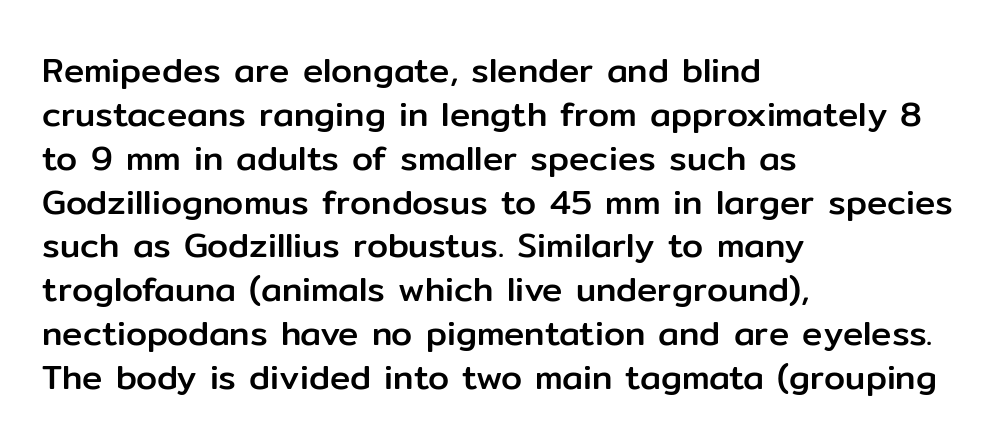
Q: Is the text italic (slanted)? A: No, it is upright.
Q: Is the typeface a serif or a sans-serif typeface? A: Sans-serif.
Q: Is the text underlined? A: No.
Q: How is the paragraph aligned? A: Left-aligned.
Q: Is the spacing between letters normal or unusually wide? A: Normal.
Q: Is the spacing between lines tight, normal or loose? A: Normal.
Q: Width (condensed, normal, or wide)? A: Normal.
Q: Stroke contrast? A: Low.
Q: x-height? A: Medium.
Q: Monospaced? A: No.
